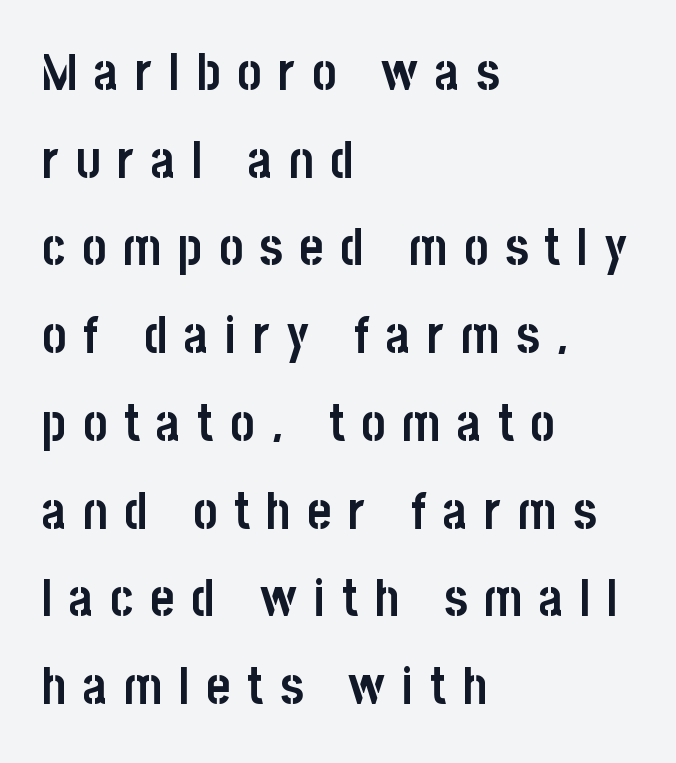
The image shows 51 px semibold, condensed sans-serif type, upright; set left-aligned, line spacing 1.72x, unusually wide letter spacing (+0.33 em), not underlined; low stroke contrast and a large x-height.
